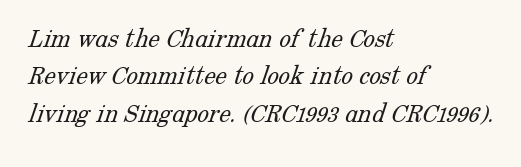
{"serif": "yes", "bold": "no", "weight": "light", "width": "normal", "stroke_contrast": "low", "x_height": "medium", "monospaced": "no", "underline": "no", "align": "left", "line_spacing": "normal", "line_spacing_ratio": 1.29, "letter_spacing": "normal", "letter_spacing_em": 0.0, "glyph_px": 29}
